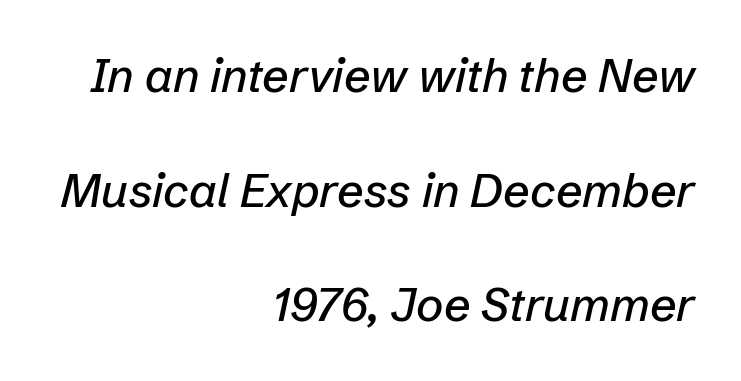
{"italic": "yes", "lean": "right", "slant_degrees": 12, "width": "normal", "stroke_contrast": "low", "x_height": "medium", "monospaced": "no", "underline": "no", "align": "right", "line_spacing": "loose", "line_spacing_ratio": 2.44, "letter_spacing": "normal", "letter_spacing_em": 0.0, "glyph_px": 47}
